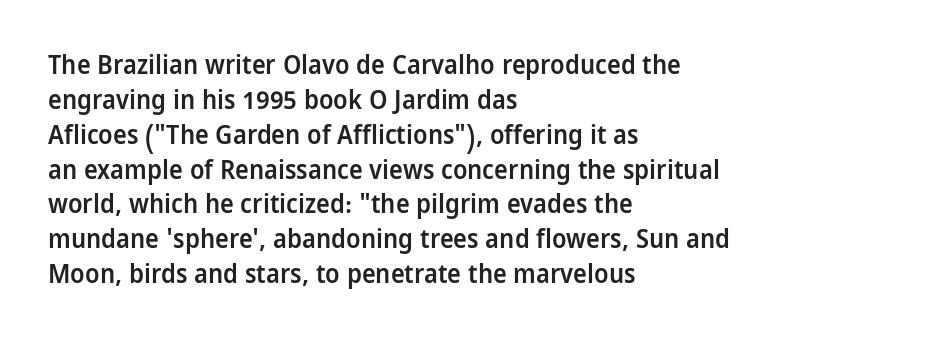
Q: Is the text bold? A: Semi-bold.
Q: Is the text italic (slanted)? A: No, it is upright.
Q: Is the text underlined? A: No.
Q: How is the paragraph aligned? A: Left-aligned.
Q: Is the spacing between letters normal or unusually wide? A: Normal.
Q: Is the spacing between lines tight, normal or loose? A: Normal.
